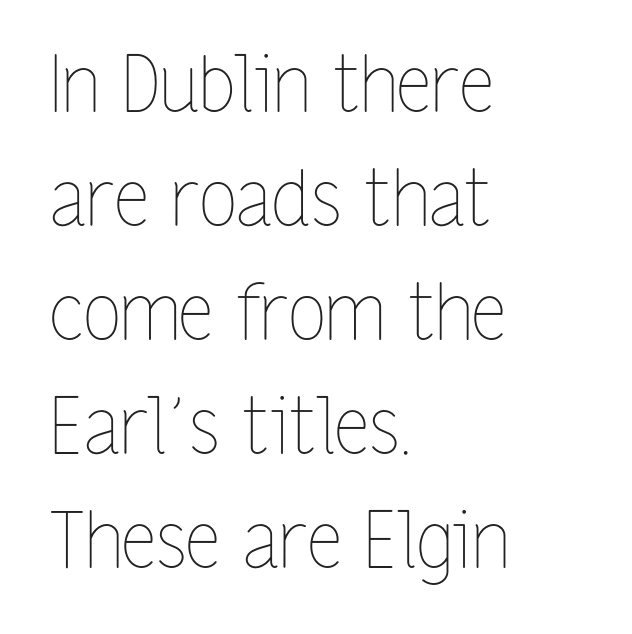
The letters stand straight up with perfectly vertical stems. The passage shown is not bold in any degree. Any mark beneath the type? The region is blank. The face used here is proportionally spaced, like ordinary book or web type. These lines keep a tight, regular rhythm from letter to letter. In CSS terms this would be text-align: left.
